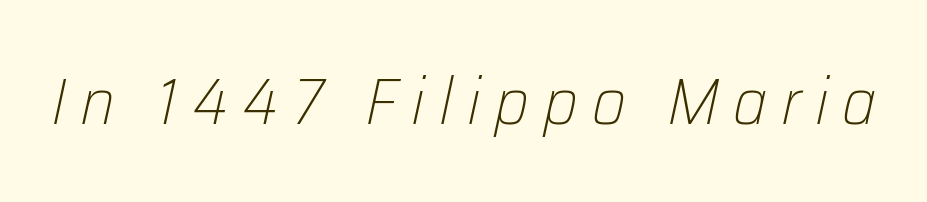
The image shows 66 px light type, italic (leaning right); set unusually wide letter spacing (+0.21 em), not underlined; low stroke contrast and a medium x-height.
